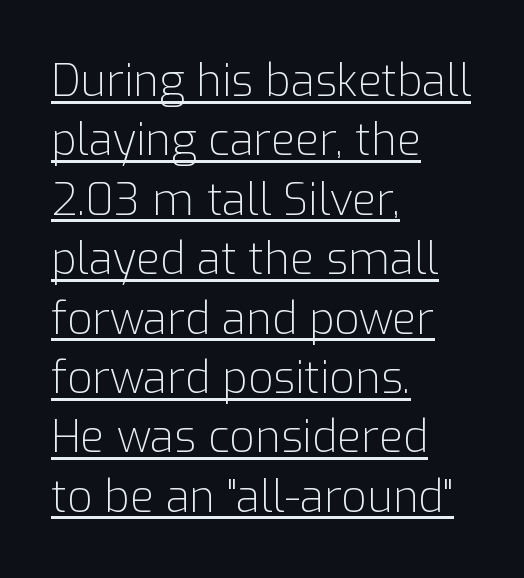
This is the regular roman posture of the typeface. Standard letterfit; no display-style spreading of the glyphs. Successive baselines arrive at the customary interval. Note: no serifs on the glyphs. Check the space under the baseline: a stroke is drawn there. Line beginnings align vertically; line endings do not.
